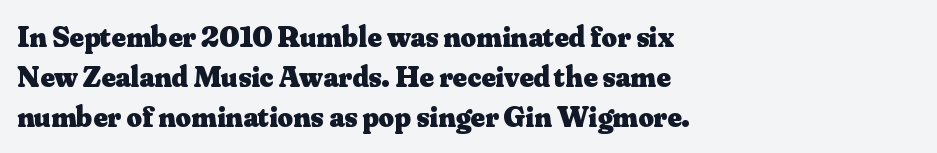
The image shows 30 px heavy serif type, upright; set left-aligned, normal line spacing (1.34x), normal letter spacing, not underlined; medium stroke contrast and a small x-height.
